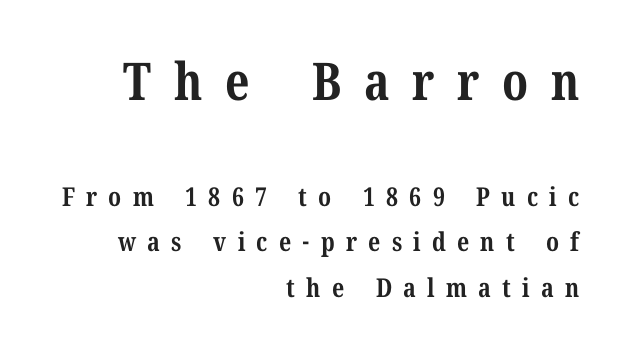
The image shows 52 px bold serif type, upright; set right-aligned, line spacing 1.74x, unusually wide letter spacing (+0.43 em), not underlined; the first (top) block is 2.0x larger; medium stroke contrast and a medium x-height.
